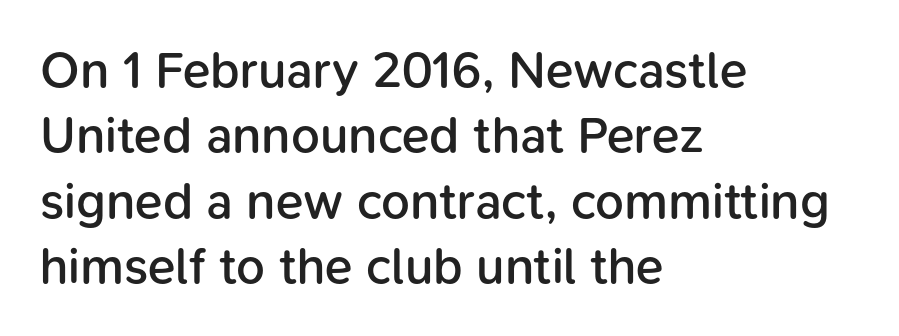
{"serif": "no", "italic": "no", "bold": "semi", "weight": "semibold", "width": "normal", "stroke_contrast": "low", "x_height": "medium", "monospaced": "no", "underline": "no", "align": "left", "line_spacing": "normal", "line_spacing_ratio": 1.28, "letter_spacing": "normal", "letter_spacing_em": 0.0, "glyph_px": 51}
